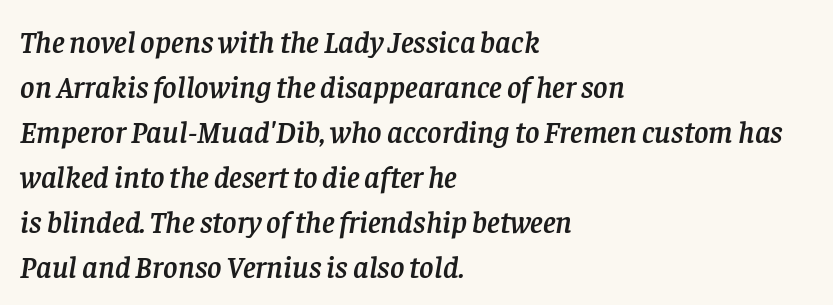
Q: Is the text italic (slanted)? A: Yes, it leans right by about 8 degrees.
Q: Is the typeface a serif or a sans-serif typeface? A: Serif.
Q: Is the text underlined? A: No.
Q: How is the paragraph aligned? A: Left-aligned.
Q: Is the spacing between letters normal or unusually wide? A: Normal.
Q: Is the spacing between lines tight, normal or loose? A: Normal.
Q: Width (condensed, normal, or wide)? A: Normal.
Q: Stroke contrast? A: Low.
Q: x-height? A: Large.
Q: Monospaced? A: No.
